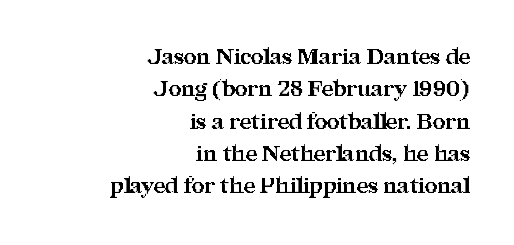
Line ends are locked; line starts wander. Designer's note — italics off, roman on. The baseline area is clear. Notice how thick the strokes are: this is what a full bold looks like. Does extra space separate the letters? No, they use regular spacing.
